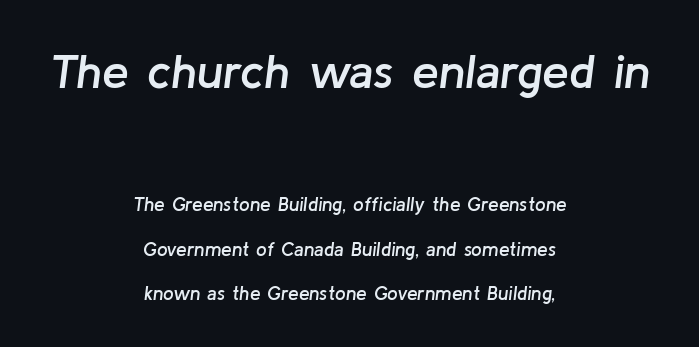
Semibold letterforms, between regular and bold. The specimen reads as italic at a glance. One-word summary of the alignment: center. Anything drawn beneath the words? Only blank space.
